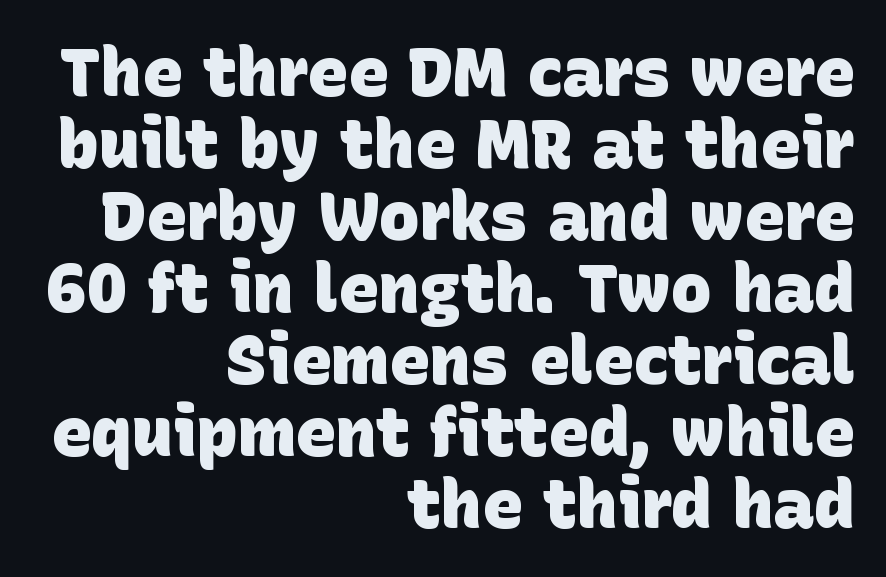
The image shows 68 px heavy sans-serif type; set right-aligned, tight line spacing (1.06x), normal letter spacing, not underlined; low stroke contrast and a large x-height.
